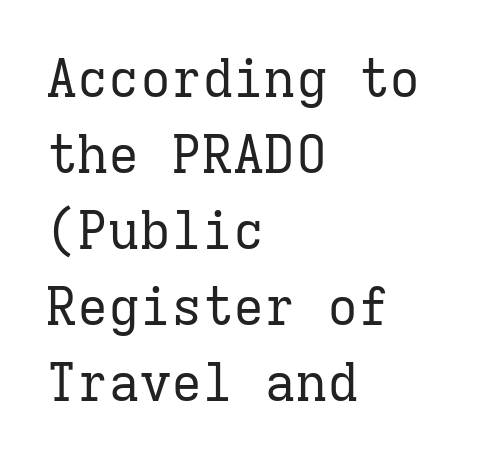
{"serif": "yes", "italic": "no", "bold": "no", "weight": "regular", "width": "normal", "stroke_contrast": "low", "x_height": "medium", "monospaced": "yes", "underline": "no", "align": "left", "line_spacing": "normal", "line_spacing_ratio": 1.46, "letter_spacing": "normal", "letter_spacing_em": 0.0, "glyph_px": 52}
